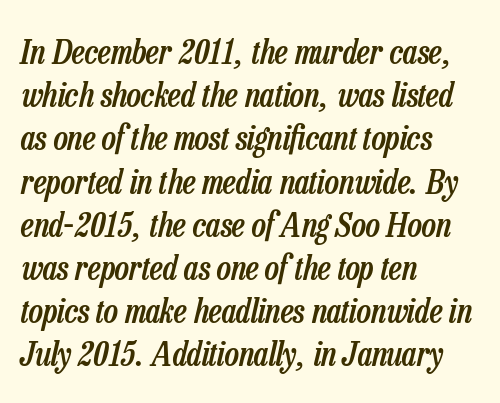
{"italic": "yes", "lean": "right", "slant_degrees": 13, "bold": "semi", "weight": "semibold", "width": "condensed", "stroke_contrast": "low", "x_height": "medium", "monospaced": "no", "underline": "no", "align": "left", "line_spacing": "normal", "line_spacing_ratio": 1.27, "letter_spacing": "normal", "letter_spacing_em": 0.0, "glyph_px": 34}
